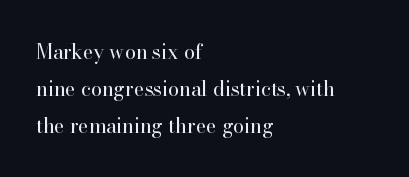
Heft: none added — not bold. Notice how the stems are strictly vertical — no italics here. Caption: standard tracking, unaltered. Is the block centered? No — it sits flush against the left margin. Glance below the letters and you will spot only blank space.
